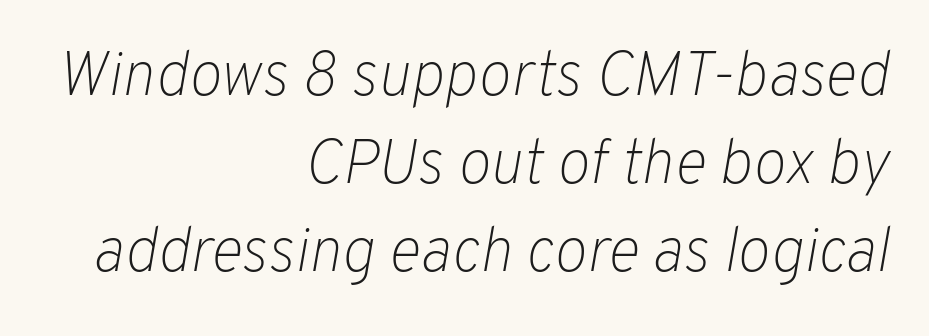
{"italic": "yes", "lean": "right", "slant_degrees": 10, "bold": "no", "weight": "light", "width": "normal", "stroke_contrast": "low", "x_height": "medium", "monospaced": "no", "underline": "no", "align": "right", "line_spacing": "normal", "line_spacing_ratio": 1.42, "letter_spacing": "normal", "letter_spacing_em": 0.0, "glyph_px": 62}
